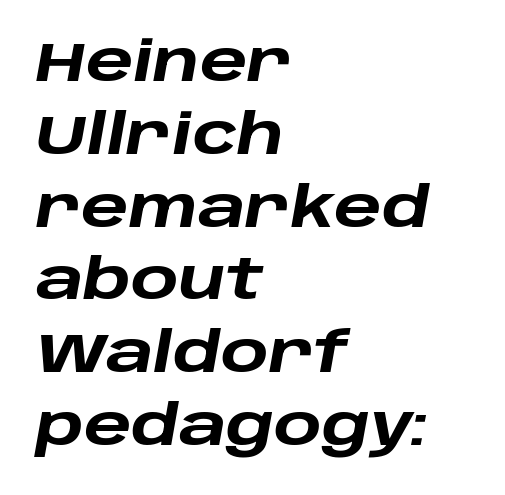
Q: Is the text bold? A: Yes.
Q: Is the text italic (slanted)? A: Yes, it leans right by about 10 degrees.
Q: Is the text underlined? A: No.
Q: How is the paragraph aligned? A: Left-aligned.
Q: Is the spacing between letters normal or unusually wide? A: Normal.
Q: Is the spacing between lines tight, normal or loose? A: Normal.
Q: Width (condensed, normal, or wide)? A: Wide.
Q: Stroke contrast? A: Low.
Q: x-height? A: Large.
Q: Monospaced? A: No.
